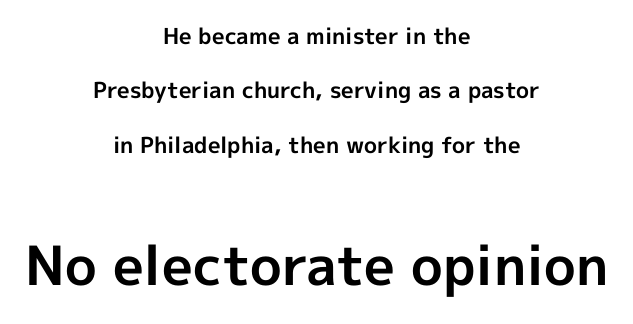
Q: Is the text bold? A: Yes.
Q: Is the text italic (slanted)? A: No, it is upright.
Q: Is the typeface a serif or a sans-serif typeface? A: Sans-serif.
Q: Is the text underlined? A: No.
Q: How is the paragraph aligned? A: Centered.
Q: Is the spacing between letters normal or unusually wide? A: Normal.
Q: Is the spacing between lines tight, normal or loose? A: Loose.
Q: Which block of text is set in a larger size, the first (top) or the second (bottom)? A: The second (bottom) one.
Q: Width (condensed, normal, or wide)? A: Normal.
Q: x-height? A: Medium.
Q: Monospaced? A: No.
